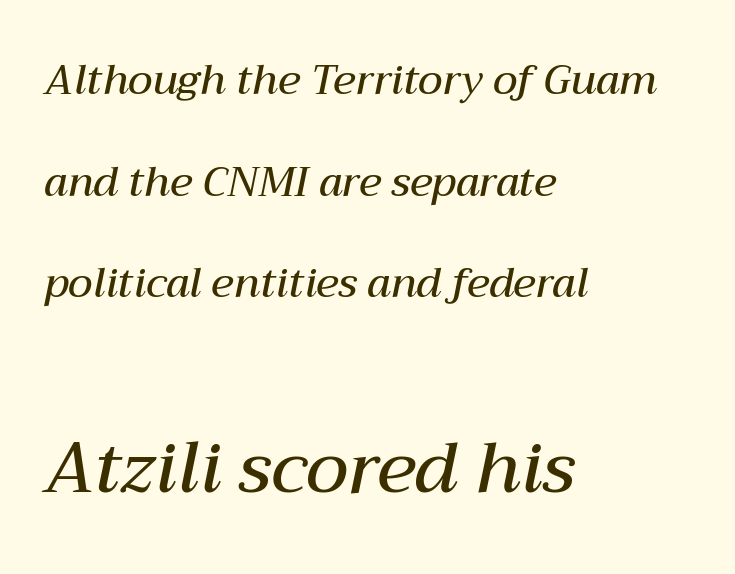
{"italic": "yes", "lean": "right", "slant_degrees": 12, "bold": "semi", "weight": "semibold", "width": "normal", "stroke_contrast": "medium", "x_height": "medium", "monospaced": "no", "underline": "no", "align": "left", "line_spacing": "loose", "line_spacing_ratio": 2.48, "letter_spacing": "normal", "letter_spacing_em": 0.0, "larger_block": "second", "size_ratio": 1.73, "glyph_px": 71}
